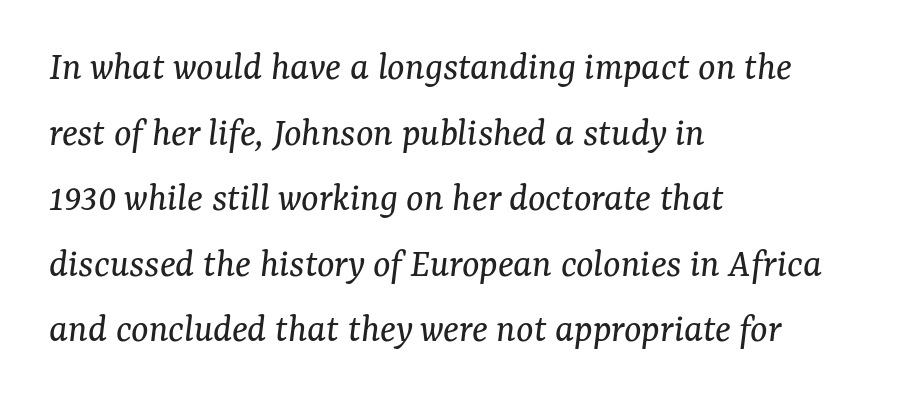
{"serif": "yes", "italic": "yes", "lean": "right", "slant_degrees": 7, "bold": "no", "weight": "regular", "width": "normal", "stroke_contrast": "medium", "x_height": "medium", "monospaced": "no", "underline": "no", "align": "left", "line_spacing": "normal", "line_spacing_ratio": 1.6, "letter_spacing": "normal", "letter_spacing_em": 0.0, "glyph_px": 41}
